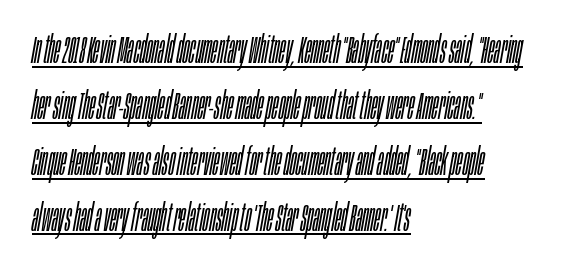
The image shows 38 px light, condensed type, italic (leaning right); set left-aligned, normal line spacing (1.47x), normal letter spacing, underlined; low stroke contrast and a large x-height.
